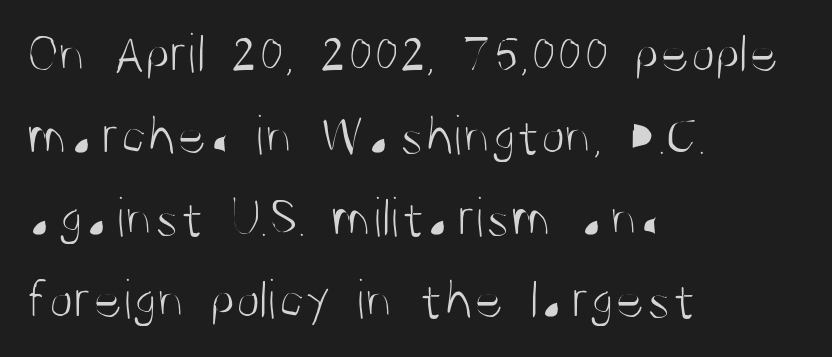
If you drew a ruler down the left edge, every line would touch it. Nobody drew a line under any word here. Examine the stroke ends and you'll find no serifs. A typesetter would call this proportional, since set widths differ per character. How would I describe the line gaps? Plain and ordinary.
